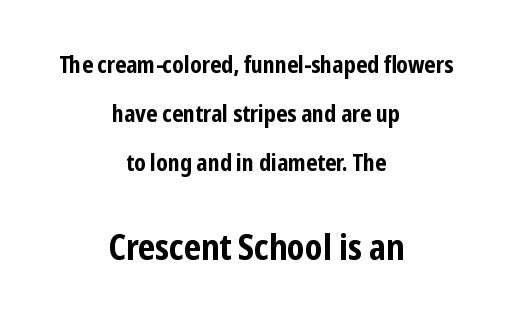
{"serif": "no", "italic": "no", "bold": "yes", "weight": "bold", "width": "condensed", "stroke_contrast": "low", "x_height": "medium", "monospaced": "no", "underline": "no", "align": "center", "line_spacing": "loose", "line_spacing_ratio": 2.12, "letter_spacing": "normal", "letter_spacing_em": 0.0, "larger_block": "second", "size_ratio": 1.52, "glyph_px": 35}
